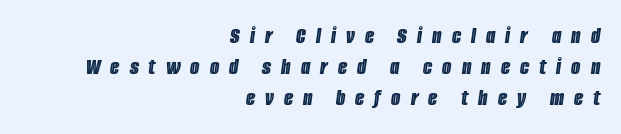
{"italic": "yes", "lean": "right", "slant_degrees": 8, "underline": "no", "align": "right", "line_spacing": "normal", "line_spacing_ratio": 1.29, "letter_spacing": "wide", "letter_spacing_em": 0.42, "glyph_px": 24}
